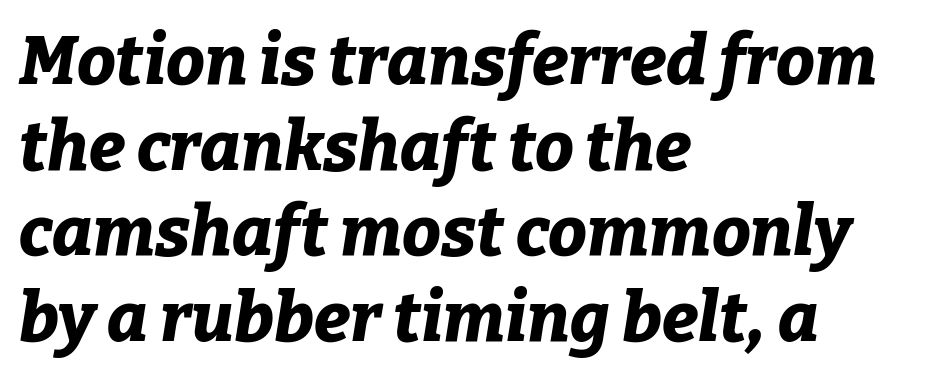
If you drew a ruler down the left edge, every line would touch it. Words float on clear page, feet unadorned. Students, this is bold: see how much ink each stroke carries. The letters advance in unequal steps, a hallmark of proportional type.
